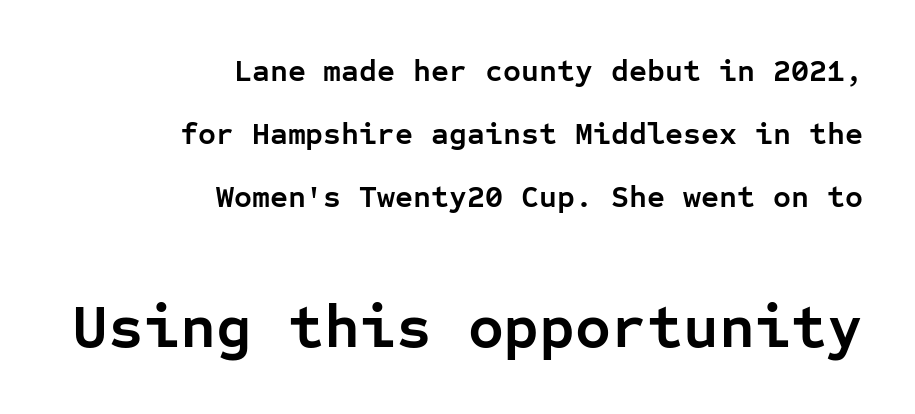
The image shows 62 px semibold sans-serif type, upright, monospaced; set right-aligned, loose line spacing (2.03x), normal letter spacing, not underlined; the second (bottom) block is 2.0x larger; low stroke contrast and a medium x-height.
